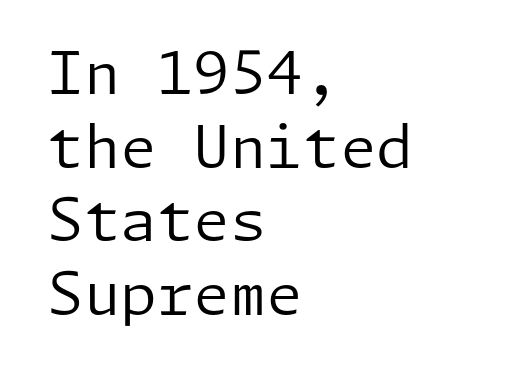
The letters sit at their default tracking, neither squeezed nor spread. This sample uses a sans-serif face. Stems and bowls with no extra thickness — not bold. Is there much room between lines? A standard amount, neither cramped nor airy. No italicization has been applied; the sample stays upright.
